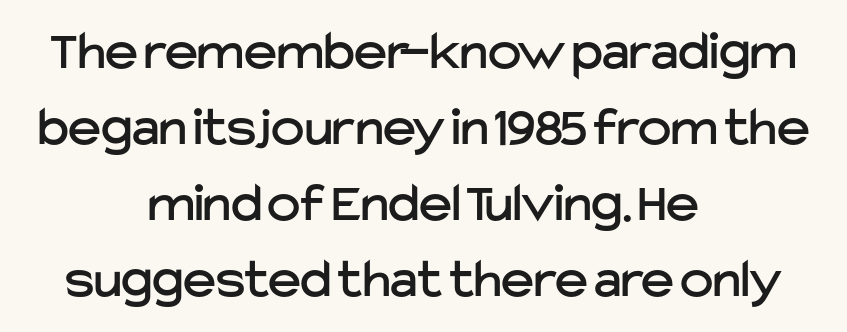
The image shows 56 px sans-serif type, upright; set centered, normal line spacing (1.36x), normal letter spacing, not underlined; low stroke contrast and a medium x-height.
